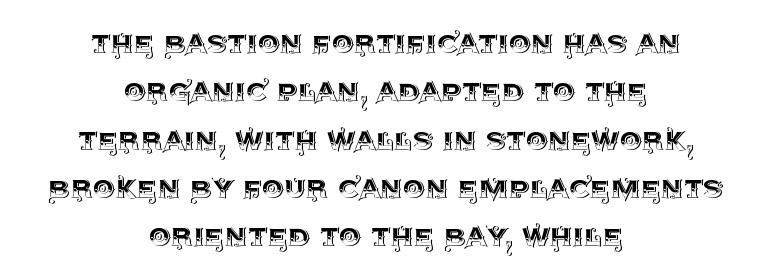
Q: Is the text italic (slanted)? A: No, it is upright.
Q: Is the text underlined? A: No.
Q: How is the paragraph aligned? A: Centered.
Q: Is the spacing between letters normal or unusually wide? A: Normal.
Q: Is the spacing between lines tight, normal or loose? A: Normal.
Q: Width (condensed, normal, or wide)? A: Normal.
Q: x-height? A: Large.
Q: Monospaced? A: No.
